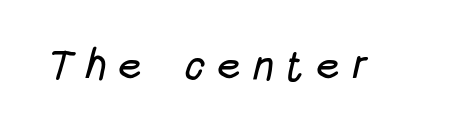
Q: Is the typeface a serif or a sans-serif typeface? A: Sans-serif.
Q: Is the text underlined? A: No.
Q: Is the spacing between letters normal or unusually wide? A: Unusually wide.
Q: Width (condensed, normal, or wide)? A: Condensed.
Q: Stroke contrast? A: Low.
Q: x-height? A: Large.
Q: Monospaced? A: No.
